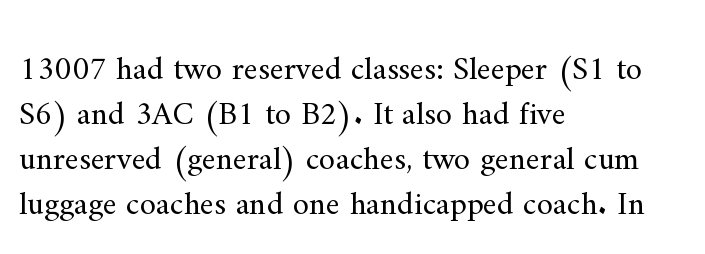
The image shows 33 px regular-weight serif type, upright; set left-aligned, normal line spacing (1.36x), normal letter spacing, not underlined; medium stroke contrast and a small x-height.
